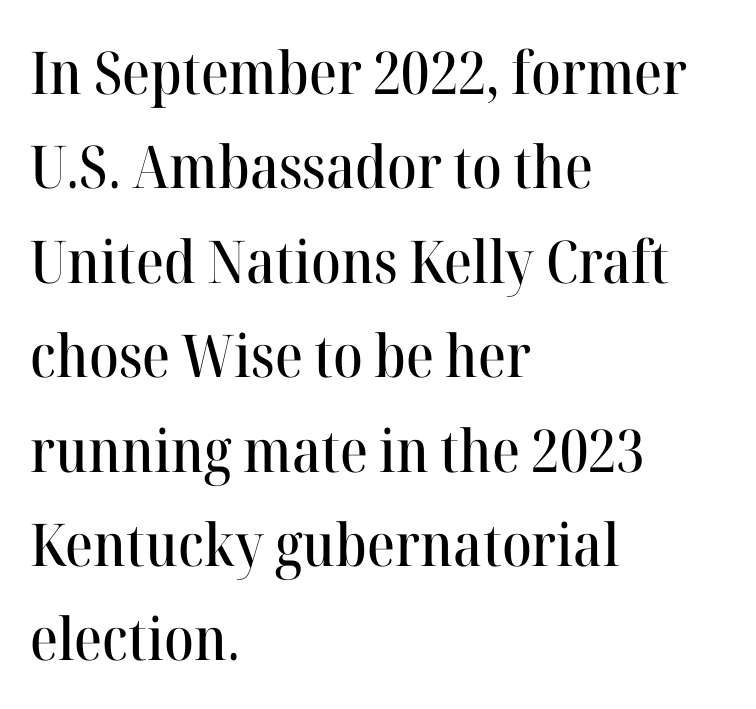
A student would call this left alignment; a typographer would say flush left, rag right. Old-style or modern, the face here clearly has serifs. Italic? Not at all — the glyphs are vertical. Underline: absent. The passage shown stacks its lines at a standard gap.
